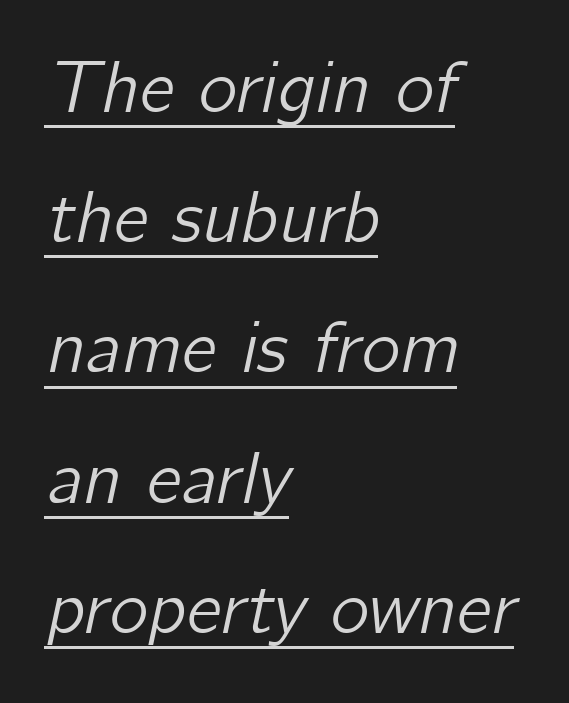
Q: Is the text italic (slanted)? A: Yes, it leans right by about 12 degrees.
Q: Is the text underlined? A: Yes.
Q: How is the paragraph aligned? A: Left-aligned.
Q: Is the spacing between letters normal or unusually wide? A: Normal.
Q: Width (condensed, normal, or wide)? A: Normal.
Q: Stroke contrast? A: Low.
Q: x-height? A: Medium.
Q: Monospaced? A: No.
